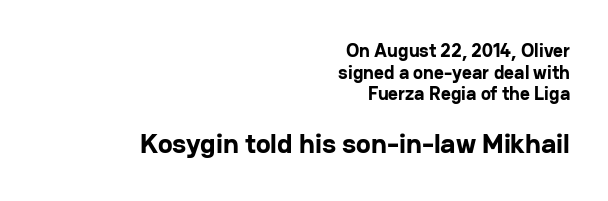
The image shows 28 px bold sans-serif type, upright; set right-aligned, tight line spacing (1.14x), normal letter spacing, not underlined; the second (bottom) block is 1.47x larger; low stroke contrast and a medium x-height.
